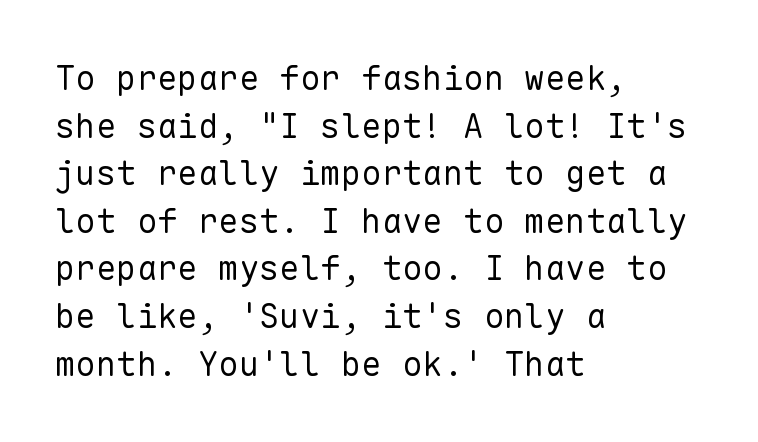
Q: Is the text bold? A: No.
Q: Is the text italic (slanted)? A: No, it is upright.
Q: Is the typeface a serif or a sans-serif typeface? A: Sans-serif.
Q: Is the text underlined? A: No.
Q: How is the paragraph aligned? A: Left-aligned.
Q: Is the spacing between letters normal or unusually wide? A: Normal.
Q: Is the spacing between lines tight, normal or loose? A: Normal.
Q: Width (condensed, normal, or wide)? A: Normal.
Q: Stroke contrast? A: Low.
Q: x-height? A: Medium.
Q: Monospaced? A: Yes.
